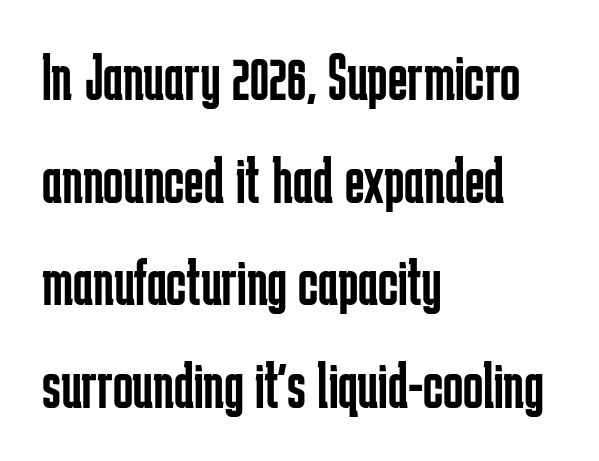
Q: Is the text bold? A: No.
Q: Is the text italic (slanted)? A: No, it is upright.
Q: Is the typeface a serif or a sans-serif typeface? A: Sans-serif.
Q: Is the text underlined? A: No.
Q: How is the paragraph aligned? A: Left-aligned.
Q: Is the spacing between letters normal or unusually wide? A: Normal.
Q: Is the spacing between lines tight, normal or loose? A: Normal.
Q: Width (condensed, normal, or wide)? A: Condensed.
Q: Stroke contrast? A: Low.
Q: x-height? A: Medium.
Q: Monospaced? A: No.
